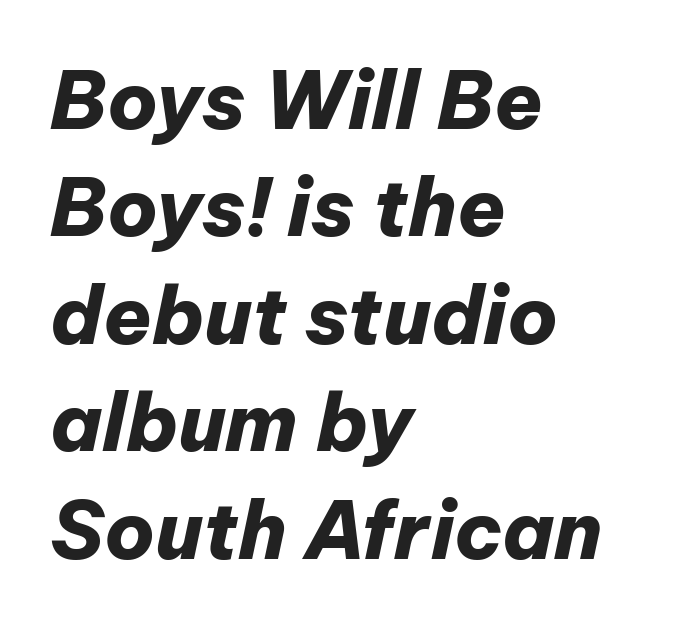
An italicized treatment has been applied to the whole sample. Strong, thick strokes mark this as bold type. A typesetter would call this proportional, since set widths differ per character. The paragraph shown leans on its left margin.
